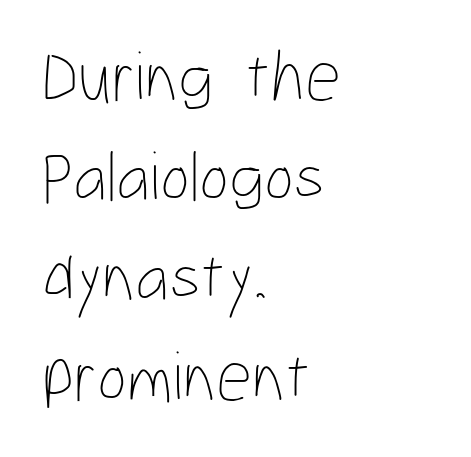
{"italic": "no", "bold": "no", "weight": "thin", "width": "condensed", "stroke_contrast": "low", "x_height": "medium", "monospaced": "no", "underline": "no", "align": "left", "line_spacing": "normal", "line_spacing_ratio": 1.41, "letter_spacing": "normal", "letter_spacing_em": 0.0, "glyph_px": 71}
